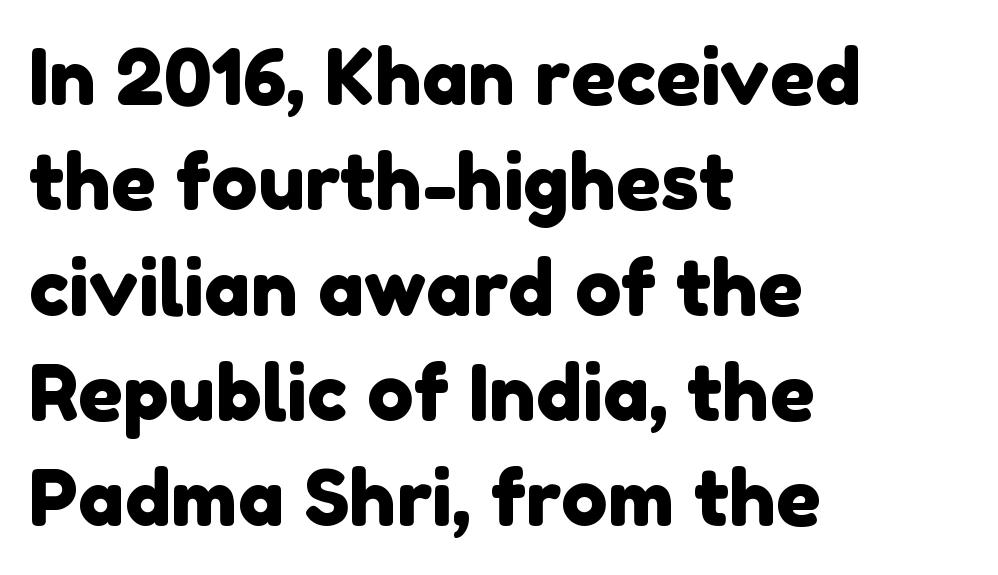
What stands out about the letter spacing? Nothing — it is the standard amount. Line spacing here is normal. The letters carry no serifs — their stems end cleanly without finishing strokes. Only glyphs here, with clear space below each row.
